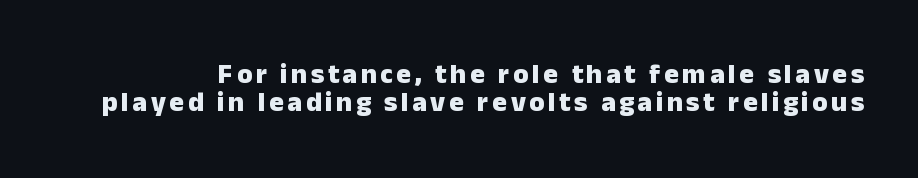
Q: Is the text bold? A: Yes.
Q: Is the text italic (slanted)? A: No, it is upright.
Q: Is the typeface a serif or a sans-serif typeface? A: Sans-serif.
Q: Is the text underlined? A: No.
Q: Is the spacing between lines tight, normal or loose? A: Tight.
Q: Width (condensed, normal, or wide)? A: Normal.
Q: Stroke contrast? A: Low.
Q: x-height? A: Medium.
Q: Monospaced? A: No.
